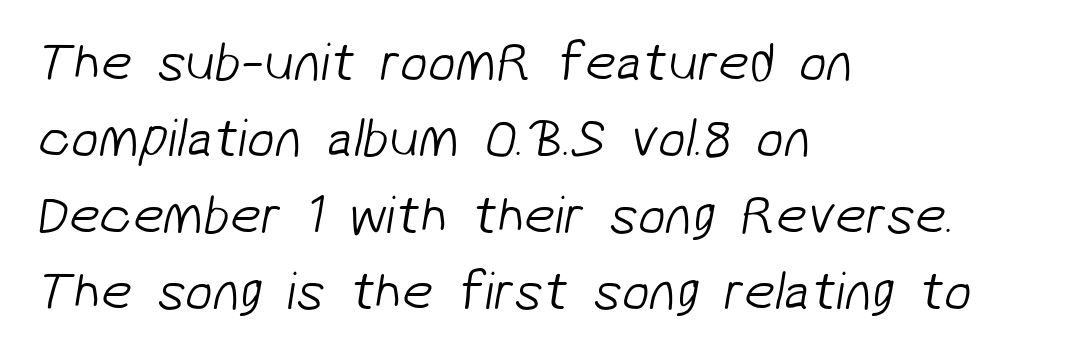
{"serif": "no", "bold": "no", "weight": "light", "width": "normal", "stroke_contrast": "low", "x_height": "medium", "monospaced": "no", "underline": "no", "align": "left", "line_spacing": "normal", "line_spacing_ratio": 1.39, "letter_spacing": "normal", "letter_spacing_em": 0.0, "glyph_px": 55}
